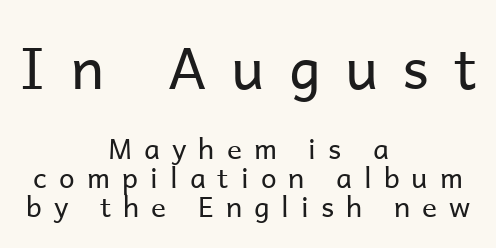
Q: Is the text bold? A: No.
Q: Is the text italic (slanted)? A: No, it is upright.
Q: Is the typeface a serif or a sans-serif typeface? A: Sans-serif.
Q: Is the text underlined? A: No.
Q: How is the paragraph aligned? A: Centered.
Q: Is the spacing between letters normal or unusually wide? A: Unusually wide.
Q: Is the spacing between lines tight, normal or loose? A: Tight.
Q: Which block of text is set in a larger size, the first (top) or the second (bottom)? A: The first (top) one.
Q: Width (condensed, normal, or wide)? A: Normal.
Q: Stroke contrast? A: Low.
Q: x-height? A: Medium.
Q: Monospaced? A: No.
